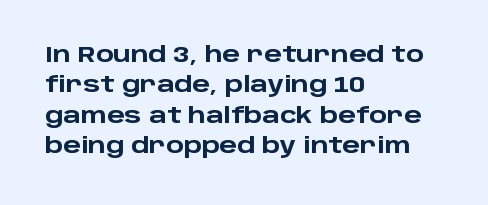
The image shows 21 px bold type, upright; set left-aligned, normal line spacing (1.45x), normal letter spacing, not underlined.
